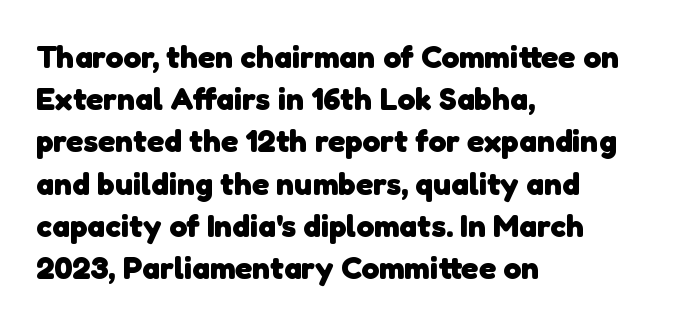
Q: Is the text bold? A: Yes.
Q: Is the typeface a serif or a sans-serif typeface? A: Sans-serif.
Q: Is the text underlined? A: No.
Q: How is the paragraph aligned? A: Left-aligned.
Q: Is the spacing between letters normal or unusually wide? A: Normal.
Q: Is the spacing between lines tight, normal or loose? A: Normal.
Q: Width (condensed, normal, or wide)? A: Normal.
Q: Stroke contrast? A: Low.
Q: x-height? A: Medium.
Q: Monospaced? A: No.
